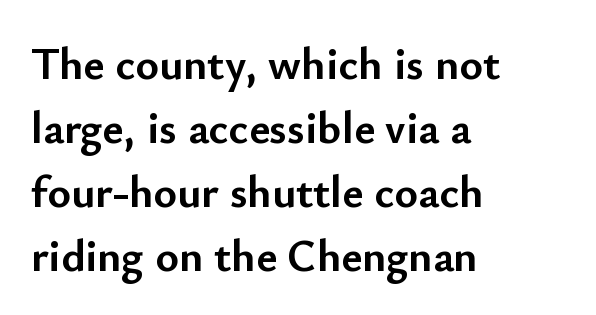
{"serif": "no", "italic": "no", "bold": "yes", "weight": "semibold", "width": "normal", "stroke_contrast": "low", "x_height": "small", "monospaced": "no", "underline": "no", "align": "left", "line_spacing": "normal", "line_spacing_ratio": 1.42, "letter_spacing": "normal", "letter_spacing_em": 0.0, "glyph_px": 45}
